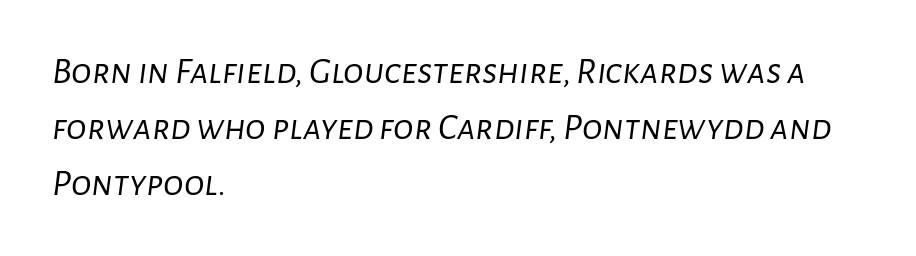
{"italic": "yes", "lean": "right", "slant_degrees": 7, "bold": "no", "weight": "light", "width": "normal", "stroke_contrast": "low", "x_height": "medium", "monospaced": "no", "underline": "no", "align": "left", "line_spacing": "normal", "line_spacing_ratio": 1.48, "letter_spacing": "normal", "letter_spacing_em": 0.0, "glyph_px": 38}
